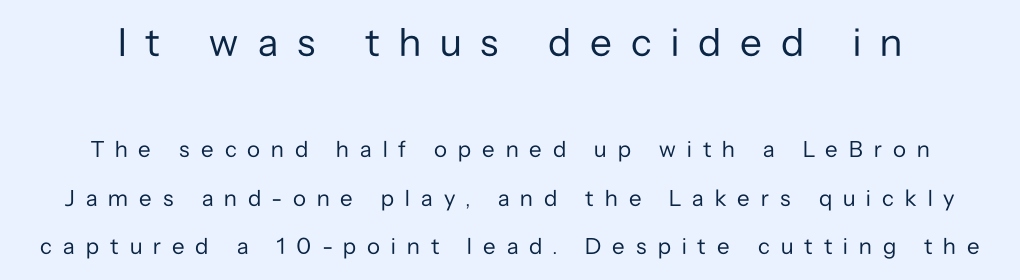
The image shows 40 px regular-weight sans-serif type, upright; set loose line spacing (2.11x), unusually wide letter spacing (+0.48 em), not underlined; the first (top) block is 1.74x larger; low stroke contrast and a medium x-height.
